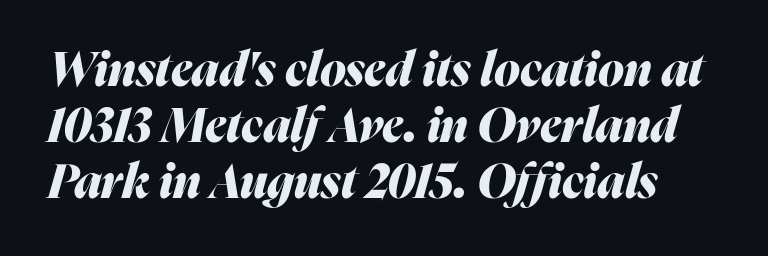
Q: Is the text bold? A: Yes.
Q: Is the text italic (slanted)? A: Yes, it leans right by about 16 degrees.
Q: Is the text underlined? A: No.
Q: Is the spacing between letters normal or unusually wide? A: Normal.
Q: Width (condensed, normal, or wide)? A: Normal.
Q: Stroke contrast? A: Medium.
Q: x-height? A: Medium.
Q: Monospaced? A: No.
